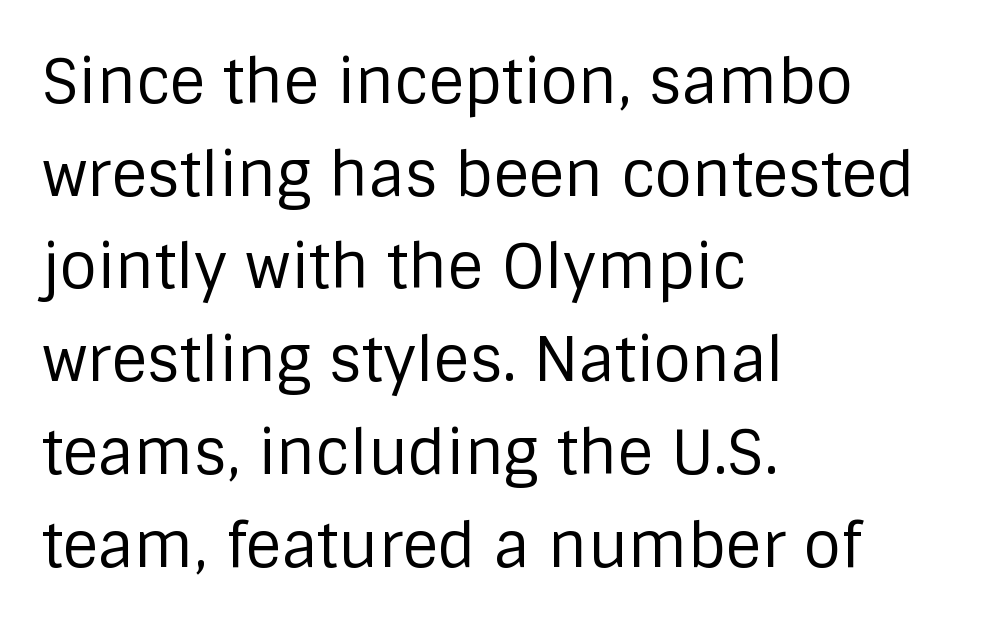
Q: Is the text bold? A: No.
Q: Is the text italic (slanted)? A: No, it is upright.
Q: Is the typeface a serif or a sans-serif typeface? A: Sans-serif.
Q: Is the text underlined? A: No.
Q: How is the paragraph aligned? A: Left-aligned.
Q: Is the spacing between letters normal or unusually wide? A: Normal.
Q: Is the spacing between lines tight, normal or loose? A: Normal.
Q: Width (condensed, normal, or wide)? A: Normal.
Q: Stroke contrast? A: Low.
Q: x-height? A: Large.
Q: Monospaced? A: No.
